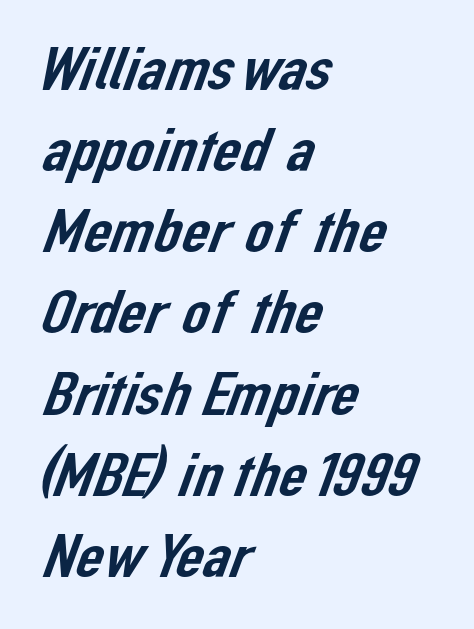
Q: Is the typeface a serif or a sans-serif typeface? A: Sans-serif.
Q: Is the text underlined? A: No.
Q: How is the paragraph aligned? A: Left-aligned.
Q: Is the spacing between letters normal or unusually wide? A: Normal.
Q: Is the spacing between lines tight, normal or loose? A: Normal.
Q: Width (condensed, normal, or wide)? A: Normal.
Q: Stroke contrast? A: Low.
Q: x-height? A: Medium.
Q: Monospaced? A: No.
